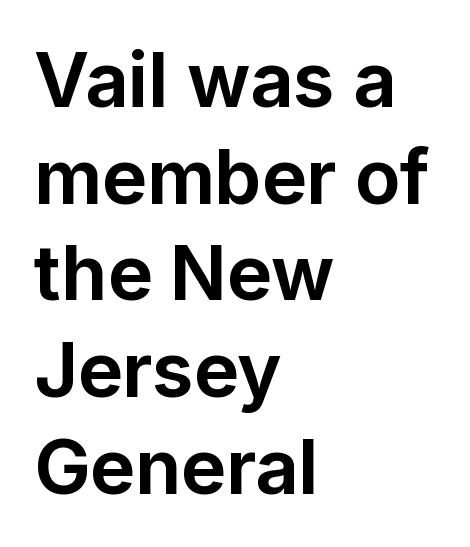
The image shows 75 px bold sans-serif type, upright; set left-aligned, normal line spacing (1.29x), normal letter spacing, not underlined; low stroke contrast and a medium x-height.
